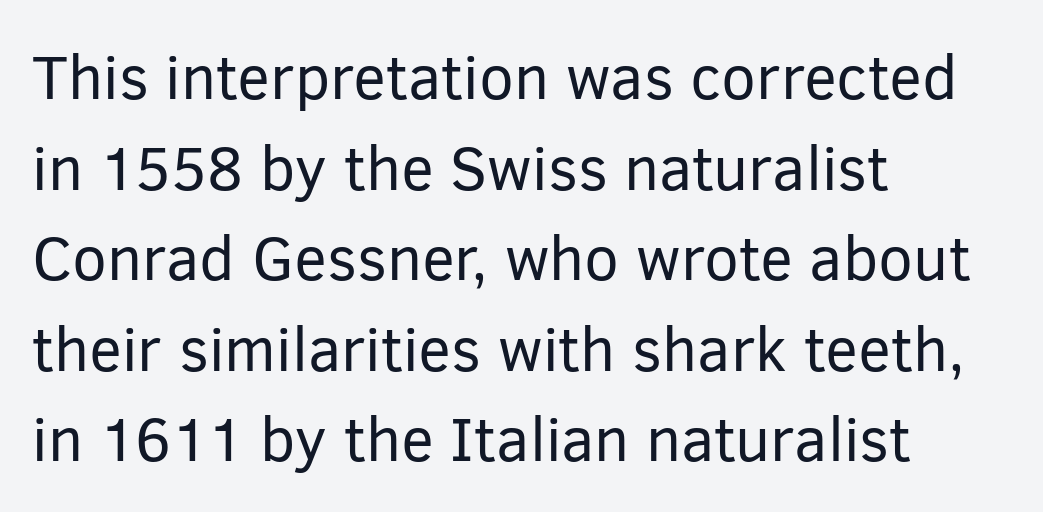
{"serif": "no", "italic": "no", "bold": "no", "weight": "regular", "width": "normal", "stroke_contrast": "low", "x_height": "medium", "monospaced": "no", "underline": "no", "align": "left", "line_spacing": "normal", "line_spacing_ratio": 1.46, "letter_spacing": "normal", "letter_spacing_em": 0.0, "glyph_px": 62}
